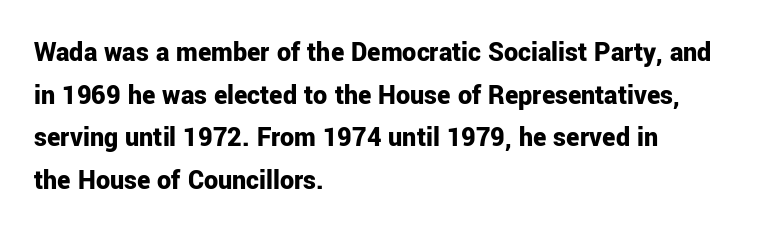
Each letter keeps its own natural width here, so spacing adapts to shape. Its strokes are broad and dark, the hallmark of bold type. The font's upright variant was chosen for this text. Classification — sans serif. Just letters on the line, the space beneath them empty. A normal amount of white space separates one row of letters from the next.
